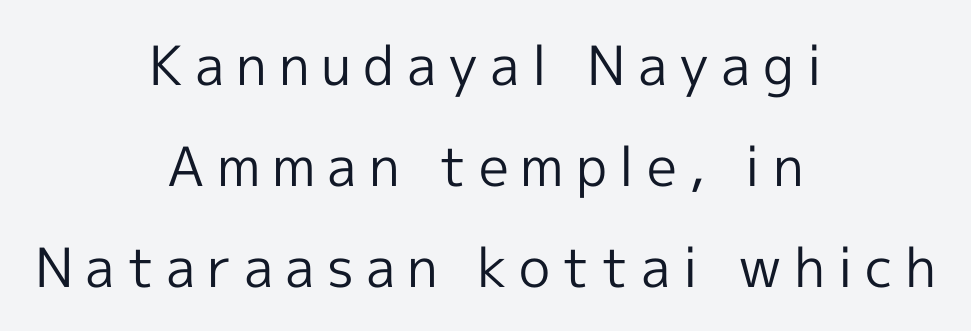
The image shows 54 px regular-weight sans-serif type, upright; set centered, line spacing 1.87x, unusually wide letter spacing (+0.22 em), not underlined; a medium x-height.
